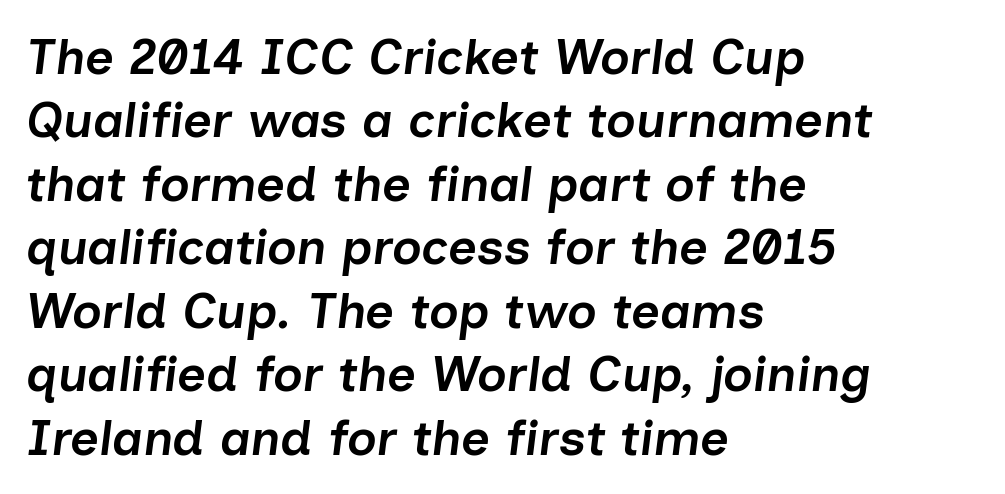
Default kerning and tracking; the words read as compact shapes. There's an unmistakable incline to the writing here. Each line starts at the same left margin while the right side varies. Is this a fixed-width face? No — the glyphs have proportional, varying widths.
